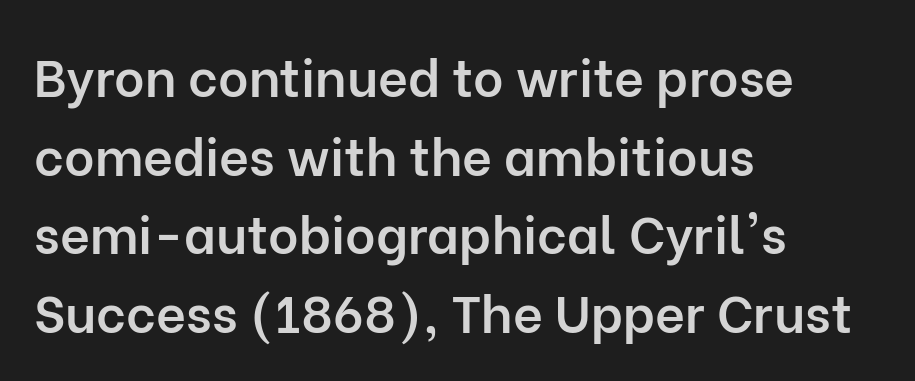
{"serif": "no", "italic": "no", "bold": "semi", "weight": "semibold", "width": "normal", "stroke_contrast": "low", "x_height": "medium", "monospaced": "no", "underline": "no", "align": "left", "line_spacing": "normal", "line_spacing_ratio": 1.51, "letter_spacing": "normal", "letter_spacing_em": 0.0, "glyph_px": 52}
